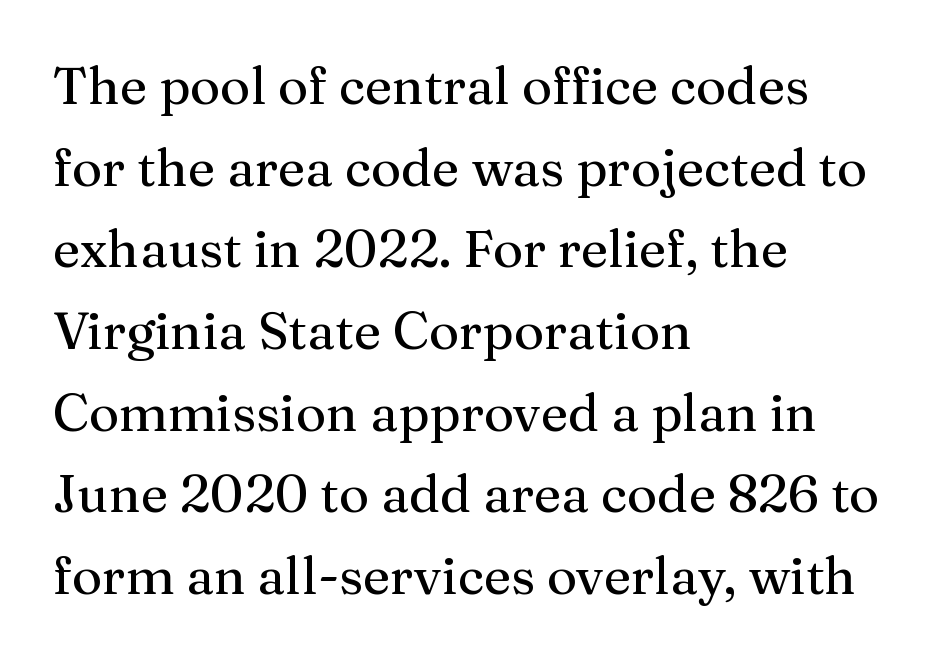
The image shows 52 px serif type, upright; set left-aligned, normal line spacing (1.57x), normal letter spacing, not underlined; medium stroke contrast and a medium x-height.
